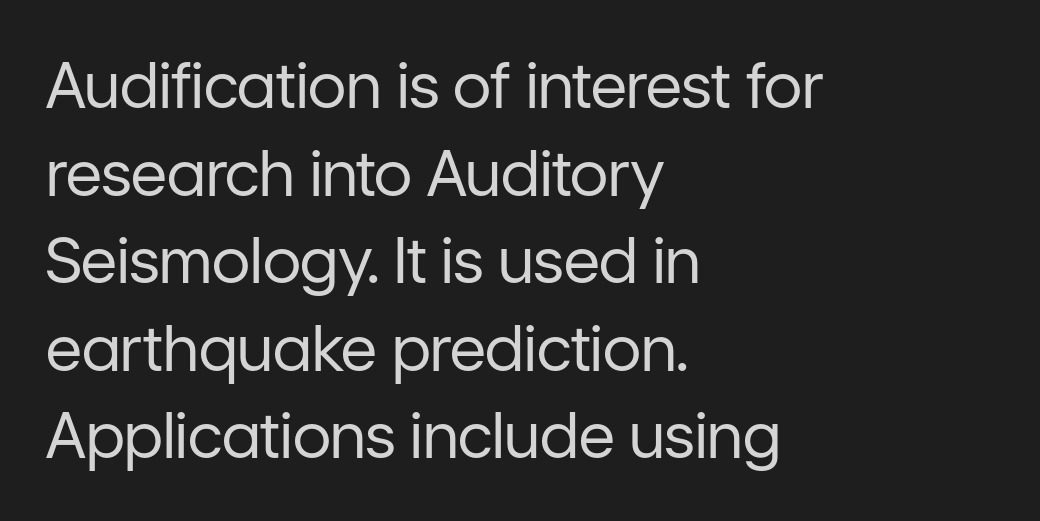
Q: Is the text bold? A: No.
Q: Is the text italic (slanted)? A: No, it is upright.
Q: Is the typeface a serif or a sans-serif typeface? A: Sans-serif.
Q: Is the text underlined? A: No.
Q: How is the paragraph aligned? A: Left-aligned.
Q: Is the spacing between letters normal or unusually wide? A: Normal.
Q: Is the spacing between lines tight, normal or loose? A: Normal.
Q: Width (condensed, normal, or wide)? A: Normal.
Q: Stroke contrast? A: Low.
Q: x-height? A: Medium.
Q: Monospaced? A: No.
